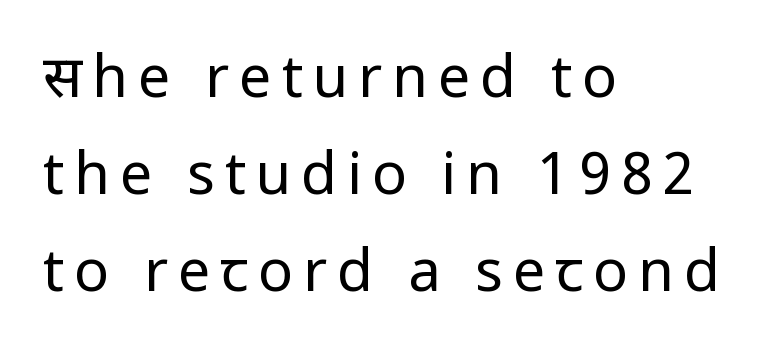
The weight tops out at a normal text grade. The string is rendered with underlining switched off. Unlike italic type, these characters show no tilt at all. Is this a sans? Yes — the strokes have no serifs.
